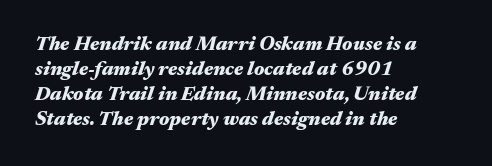
{"italic": "yes", "lean": "right", "slant_degrees": 17, "bold": "yes", "underline": "no", "align": "left", "line_spacing": "normal", "line_spacing_ratio": 1.25, "letter_spacing": "normal", "letter_spacing_em": 0.0, "glyph_px": 20}
